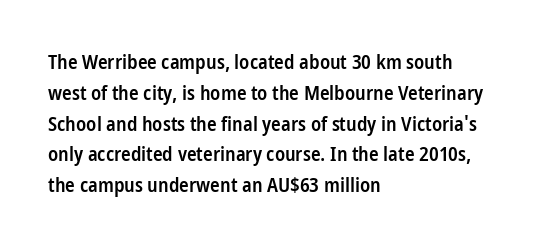
The image shows 20 px text type, upright; set left-aligned, normal line spacing (1.54x), normal letter spacing, not underlined.
